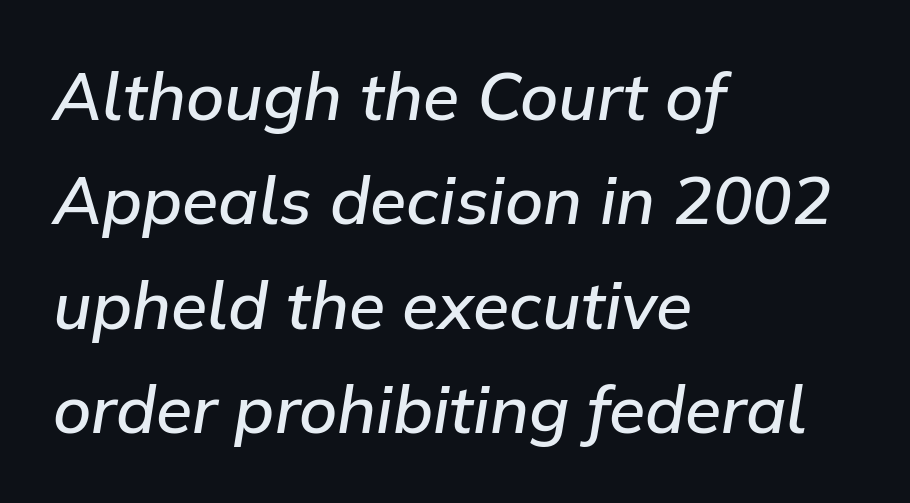
Q: Is the text bold? A: Semi-bold.
Q: Is the text italic (slanted)? A: Yes, it leans right by about 9 degrees.
Q: Is the text underlined? A: No.
Q: How is the paragraph aligned? A: Left-aligned.
Q: Is the spacing between letters normal or unusually wide? A: Normal.
Q: Is the spacing between lines tight, normal or loose? A: Normal.
Q: Width (condensed, normal, or wide)? A: Normal.
Q: Stroke contrast? A: Low.
Q: x-height? A: Medium.
Q: Monospaced? A: No.
